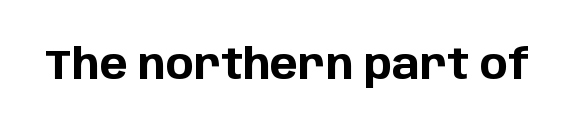
Strokes here are thick enough to call this a true bold. Spacing between characters is what you'd get straight out of the box. Is this a fixed-width face? No — the glyphs have proportional, varying widths. The text was rendered using a sans face with plain stroke endings.
